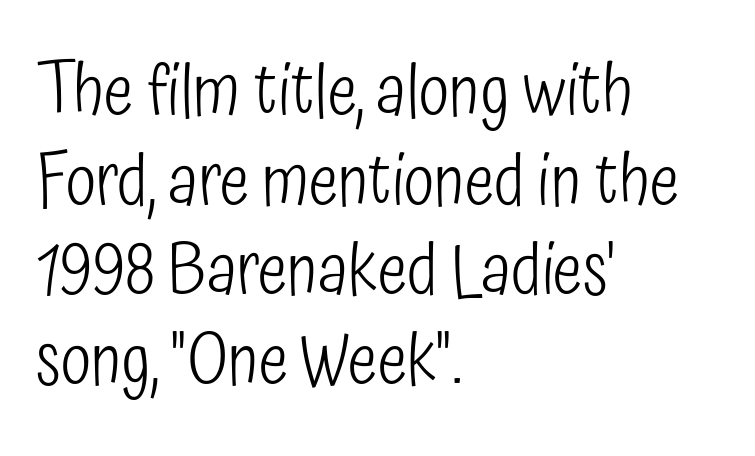
{"serif": "no", "italic": "no", "bold": "no", "weight": "light", "width": "condensed", "stroke_contrast": "low", "x_height": "medium", "monospaced": "no", "underline": "no", "align": "left", "line_spacing": "normal", "line_spacing_ratio": 1.28, "letter_spacing": "normal", "letter_spacing_em": 0.0, "glyph_px": 70}
